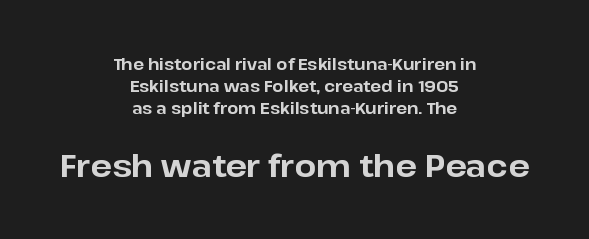
No word sits above an underline. The rows are spaced the way most documents space them. The text was rendered using a sans face with plain stroke endings. Caption: multi-line text, centered on the measure.
